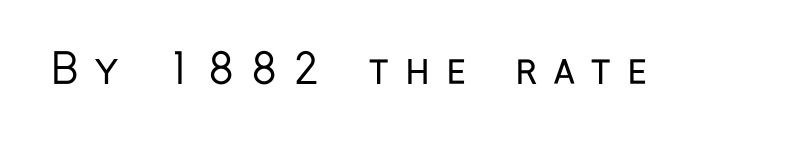
{"serif": "no", "italic": "no", "bold": "no", "weight": "regular", "width": "condensed", "stroke_contrast": "low", "x_height": "medium", "monospaced": "no", "underline": "no", "letter_spacing": "wide", "letter_spacing_em": 0.39, "glyph_px": 41}
